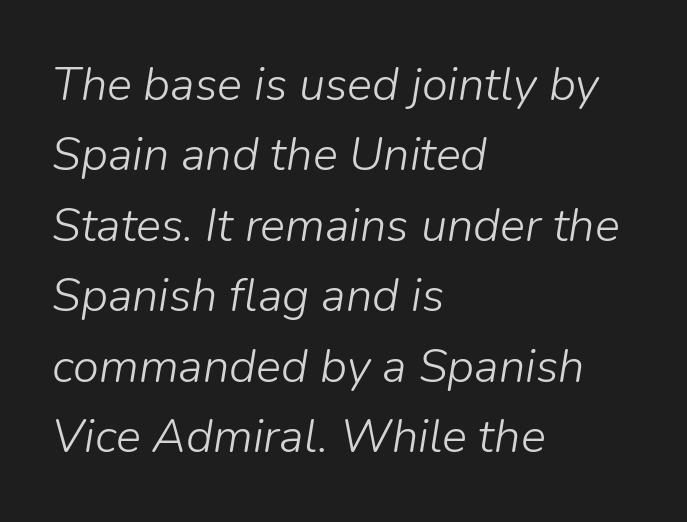
{"italic": "yes", "lean": "right", "slant_degrees": 9, "bold": "no", "weight": "light", "width": "normal", "stroke_contrast": "low", "x_height": "medium", "monospaced": "no", "underline": "no", "align": "left", "line_spacing": "normal", "line_spacing_ratio": 1.5, "letter_spacing": "normal", "letter_spacing_em": 0.0, "glyph_px": 47}
